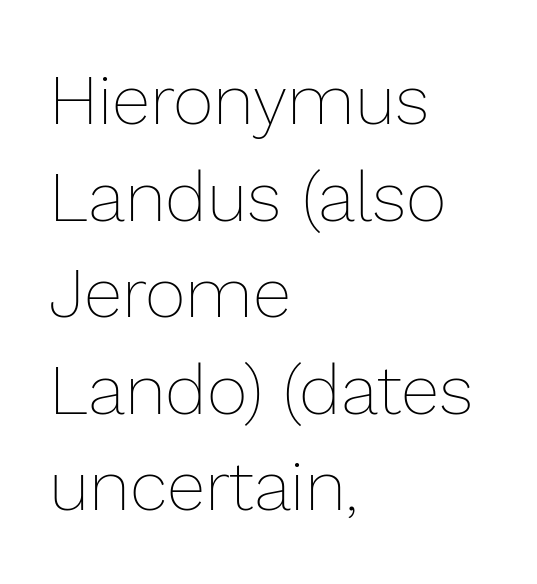
The letters stand upright; this is a roman face. The space beneath each line is pristine and unruled. These lines are rendered in a variable-pitch font. Line spacing here is normal.
